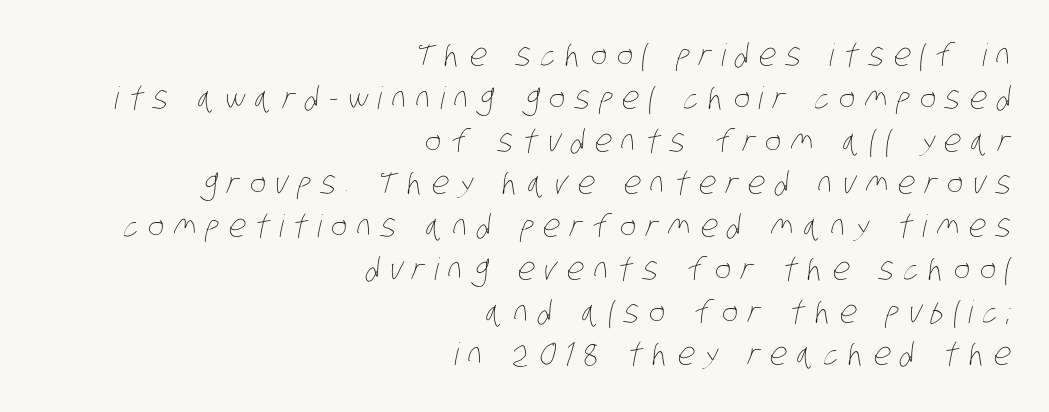
Q: Is the text bold? A: No.
Q: Is the text underlined? A: No.
Q: How is the paragraph aligned? A: Right-aligned.
Q: Is the spacing between letters normal or unusually wide? A: Unusually wide.
Q: Is the spacing between lines tight, normal or loose? A: Normal.
Q: Width (condensed, normal, or wide)? A: Condensed.
Q: Stroke contrast? A: Low.
Q: x-height? A: Large.
Q: Monospaced? A: No.
